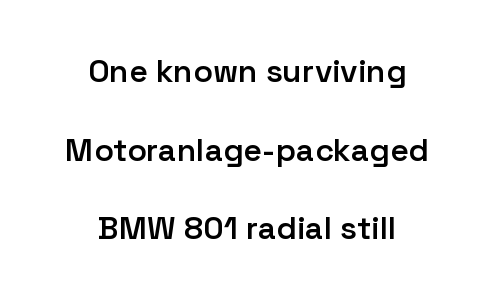
The image shows 32 px semibold sans-serif type, upright; set centered, loose line spacing (2.46x), normal letter spacing, not underlined; low stroke contrast and a medium x-height.
